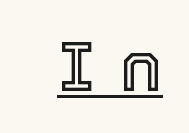
Q: Is the text italic (slanted)? A: No, it is upright.
Q: Is the text underlined? A: Yes.
Q: Is the spacing between letters normal or unusually wide? A: Unusually wide.
Q: Width (condensed, normal, or wide)? A: Normal.
Q: x-height? A: Medium.
Q: Monospaced? A: No.
